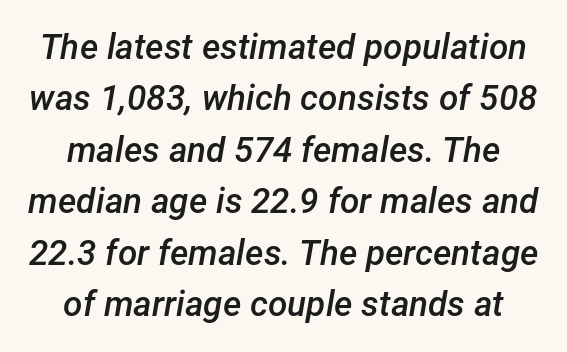
The image shows 35 px semibold type, italic (leaning right); set normal line spacing (1.47x), normal letter spacing, not underlined; low stroke contrast and a medium x-height.
